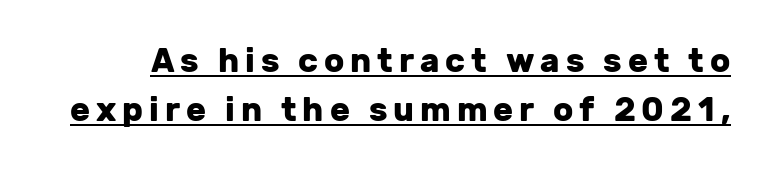
{"serif": "no", "italic": "no", "bold": "yes", "weight": "heavy", "width": "normal", "stroke_contrast": "low", "x_height": "medium", "monospaced": "no", "underline": "yes", "line_spacing": "normal", "line_spacing_ratio": 1.5, "glyph_px": 33}
